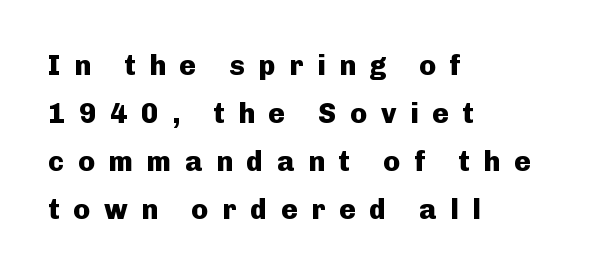
The image shows 28 px heavy sans-serif type, upright; set left-aligned, line spacing 1.71x, unusually wide letter spacing (+0.49 em), not underlined; low stroke contrast and a medium x-height.
